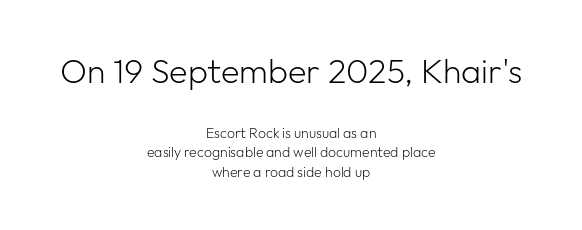
Q: Is the text bold? A: No.
Q: Is the text italic (slanted)? A: No, it is upright.
Q: Is the typeface a serif or a sans-serif typeface? A: Sans-serif.
Q: Is the text underlined? A: No.
Q: How is the paragraph aligned? A: Centered.
Q: Is the spacing between letters normal or unusually wide? A: Normal.
Q: Is the spacing between lines tight, normal or loose? A: Normal.
Q: Which block of text is set in a larger size, the first (top) or the second (bottom)? A: The first (top) one.
Q: Width (condensed, normal, or wide)? A: Normal.
Q: Stroke contrast? A: Low.
Q: x-height? A: Medium.
Q: Monospaced? A: No.
